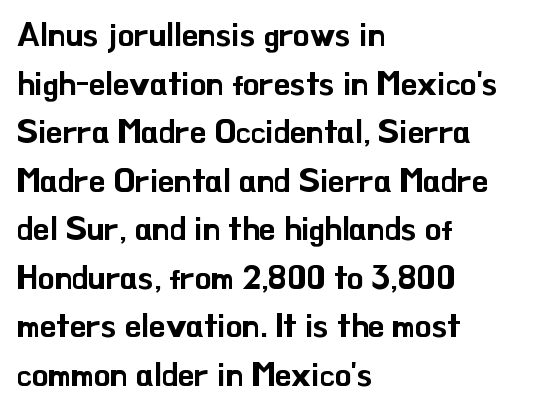
The image shows 33 px sans-serif type, upright; set left-aligned, normal line spacing (1.47x), normal letter spacing, not underlined; low stroke contrast and a small x-height.
